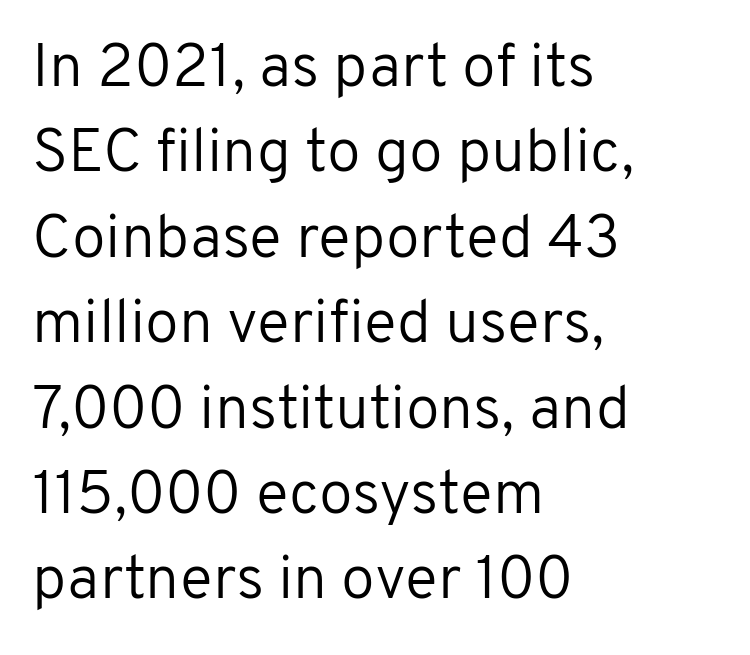
The image shows 61 px regular-weight sans-serif type, upright; set left-aligned, normal line spacing (1.4x), normal letter spacing, not underlined; low stroke contrast and a medium x-height.
